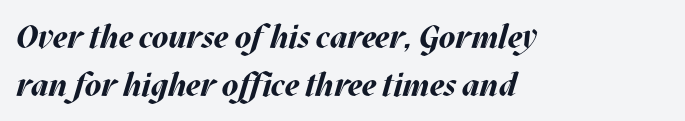
Standard letterfit; no display-style spreading of the glyphs. Pretty heavy lettering here — definitely bold. Is the block centered? No — it sits flush against the left margin. You can tell it's italic because the verticals aren't actually vertical. Spacing verdict: proportional, widths tailored to each character.
